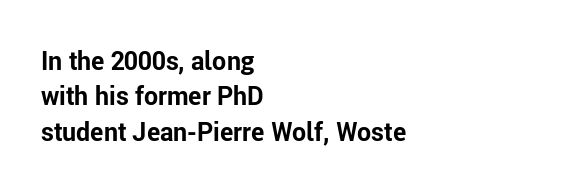
{"italic": "no", "bold": "yes", "underline": "no", "align": "left", "line_spacing": "normal", "line_spacing_ratio": 1.42, "letter_spacing": "normal", "letter_spacing_em": 0.0, "glyph_px": 25}
